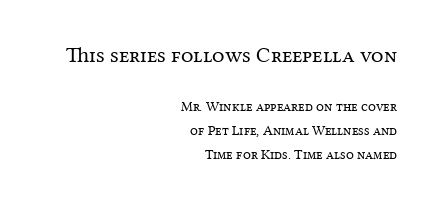
The image shows 22 px text type, upright; set right-aligned, line spacing 1.73x, normal letter spacing, not underlined; the first (top) block is 1.57x larger.
